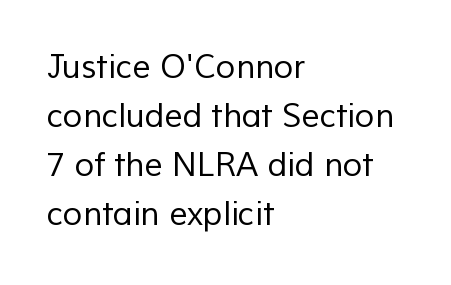
Q: Is the text bold? A: No.
Q: Is the typeface a serif or a sans-serif typeface? A: Sans-serif.
Q: Is the text underlined? A: No.
Q: How is the paragraph aligned? A: Left-aligned.
Q: Is the spacing between letters normal or unusually wide? A: Normal.
Q: Is the spacing between lines tight, normal or loose? A: Normal.
Q: Width (condensed, normal, or wide)? A: Normal.
Q: Stroke contrast? A: Low.
Q: x-height? A: Medium.
Q: Monospaced? A: No.
